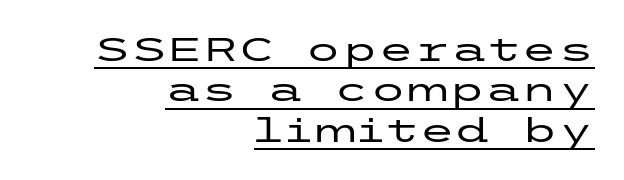
Serifs: no, the terminals of the letterforms are clean. This rendering features underlined lettering. The face used here is rendered with its standard letterfit. Horizontal alignment here is rightward, an uncommon choice for prose. These lines were composed using upright roman letters.
